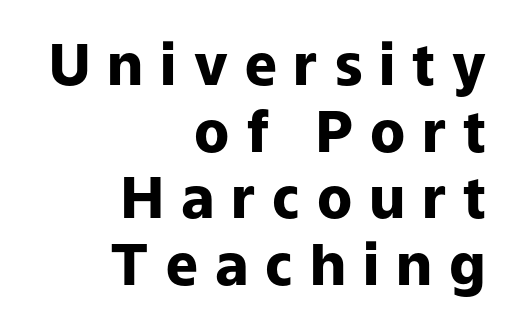
{"serif": "no", "italic": "no", "bold": "yes", "weight": "heavy", "width": "normal", "stroke_contrast": "low", "x_height": "medium", "monospaced": "no", "underline": "no", "align": "right", "line_spacing_ratio": 1.17, "letter_spacing": "wide", "letter_spacing_em": 0.3, "glyph_px": 57}
